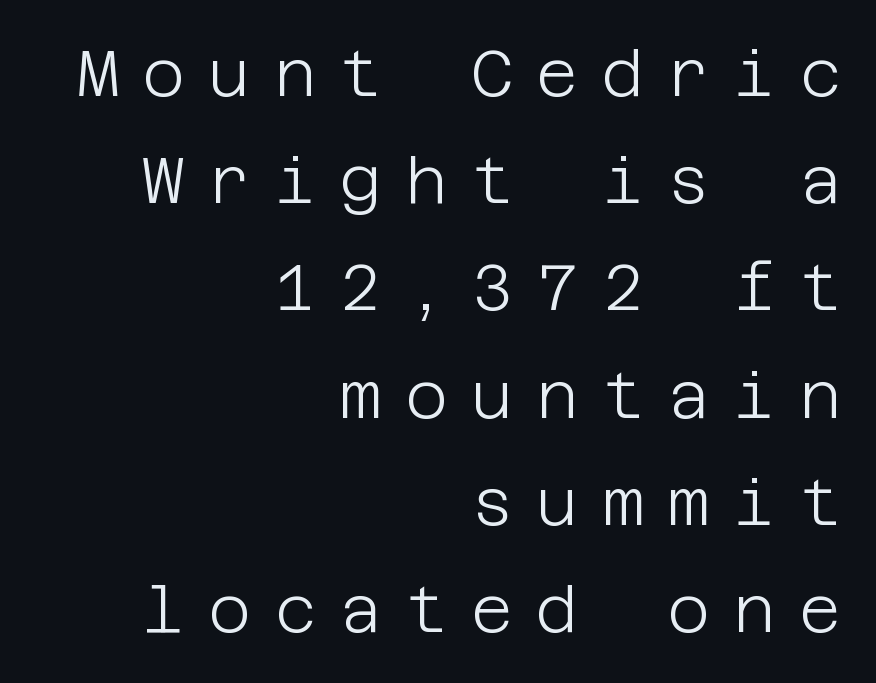
Unlike italic type, these characters show no tilt at all. Is there much room between lines? A standard amount, neither cramped nor airy. The tracking reads as deliberately expanded to a designer's eye. The passage shown is not bold in any degree. The typeface chosen for these lines omits serifs. Horizontally, the lines are justified to the trailing edge only.
